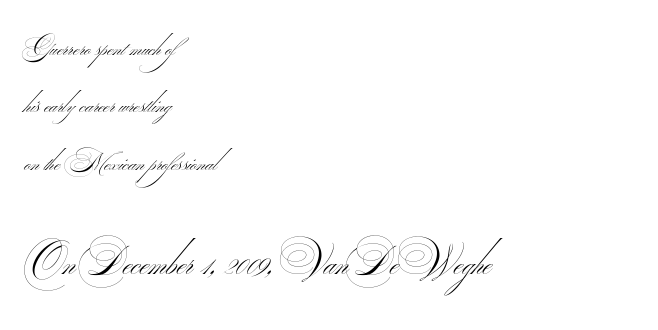
The image shows 39 px thin, wide sans-serif type; set left-aligned, loose line spacing (2.21x), normal letter spacing, not underlined; the second (bottom) block is 1.5x larger; medium stroke contrast.
